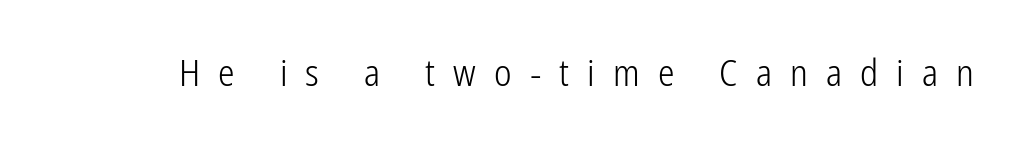
The image shows 37 px light, condensed sans-serif type, upright; set unusually wide letter spacing (+0.49 em), not underlined; low stroke contrast and a medium x-height.
